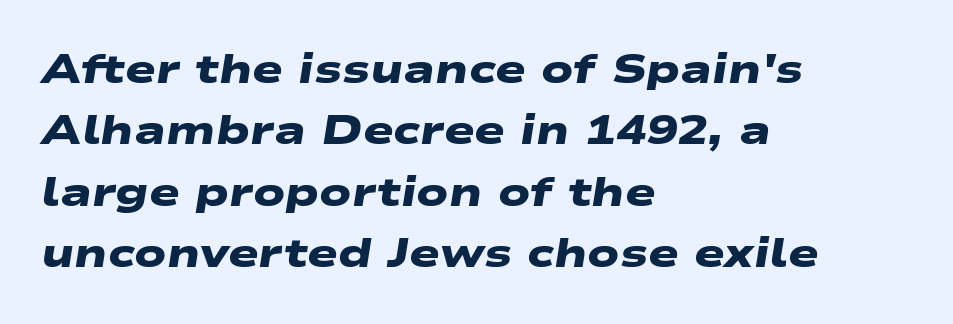
Q: Is the text bold? A: Yes.
Q: Is the typeface a serif or a sans-serif typeface? A: Sans-serif.
Q: Is the text underlined? A: No.
Q: How is the paragraph aligned? A: Left-aligned.
Q: Is the spacing between letters normal or unusually wide? A: Normal.
Q: Is the spacing between lines tight, normal or loose? A: Normal.
Q: Width (condensed, normal, or wide)? A: Wide.
Q: Stroke contrast? A: Low.
Q: x-height? A: Medium.
Q: Monospaced? A: No.
